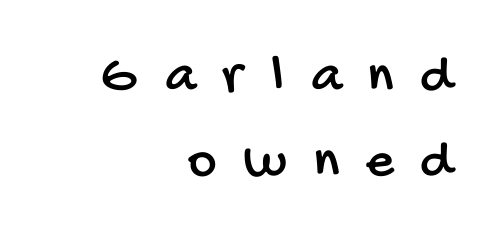
Q: Is the typeface a serif or a sans-serif typeface? A: Sans-serif.
Q: Is the text underlined? A: No.
Q: How is the paragraph aligned? A: Right-aligned.
Q: Is the spacing between letters normal or unusually wide? A: Unusually wide.
Q: Is the spacing between lines tight, normal or loose? A: Normal.
Q: Width (condensed, normal, or wide)? A: Condensed.
Q: Stroke contrast? A: Low.
Q: x-height? A: Large.
Q: Monospaced? A: No.
